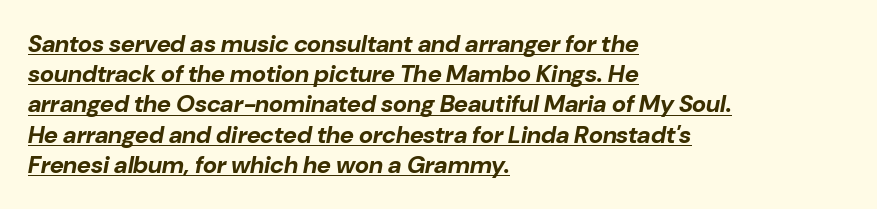
The image shows 24 px bold type, italic (leaning right); set left-aligned, normal line spacing (1.26x), normal letter spacing, underlined.
